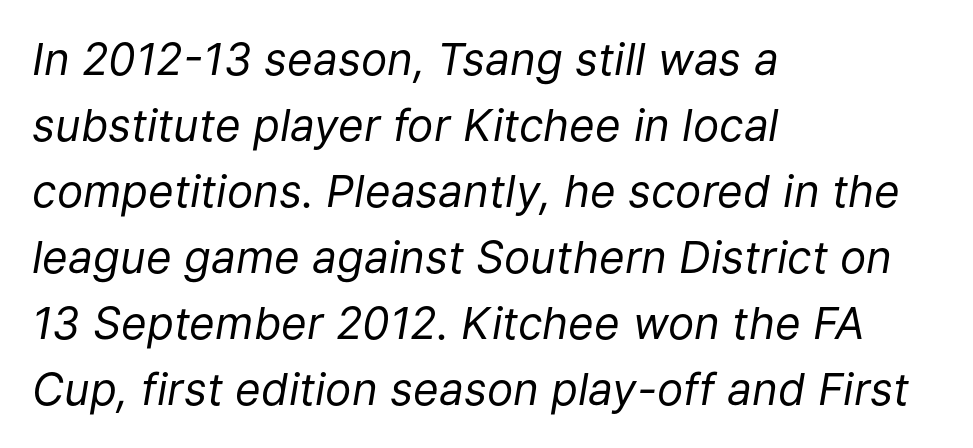
The image shows 44 px regular-weight type, italic (leaning right); set left-aligned, normal line spacing (1.5x), normal letter spacing, not underlined; low stroke contrast and a medium x-height.
